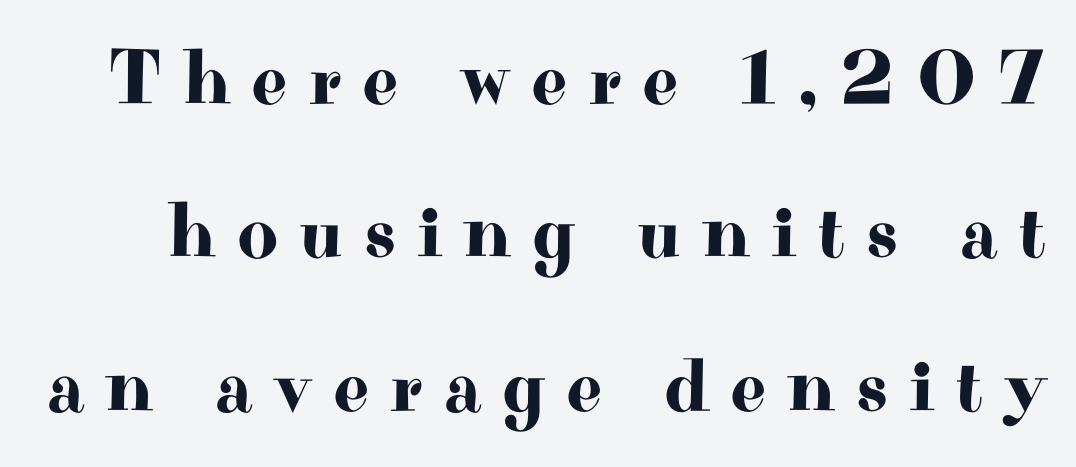
Q: Is the text italic (slanted)? A: No, it is upright.
Q: Is the typeface a serif or a sans-serif typeface? A: Serif.
Q: Is the text underlined? A: No.
Q: Is the spacing between letters normal or unusually wide? A: Unusually wide.
Q: Is the spacing between lines tight, normal or loose? A: Loose.
Q: Width (condensed, normal, or wide)? A: Wide.
Q: Stroke contrast? A: High.
Q: x-height? A: Small.
Q: Monospaced? A: No.
